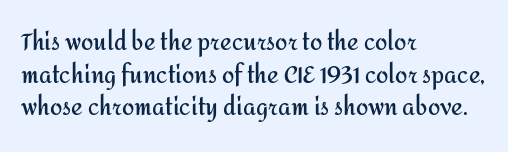
The letters stand straight up with perfectly vertical stems. Vertical spacing — default. Beneath every word, the page is bare. Typeset ragged right — the left edge is the straight one.
